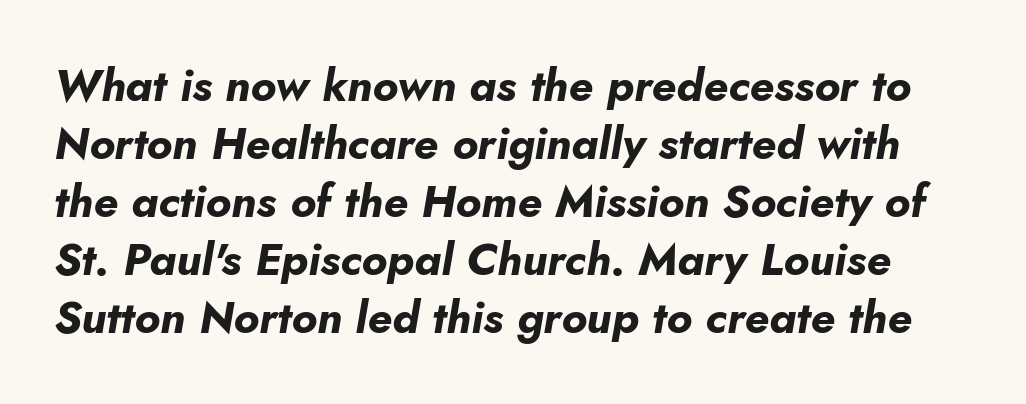
Honestly, the letter spacing is just normal — you wouldn't notice it. Quick note: italic. Chunky letters — that's bold for sure. What's the leading like? Ordinary, nothing unusual.
